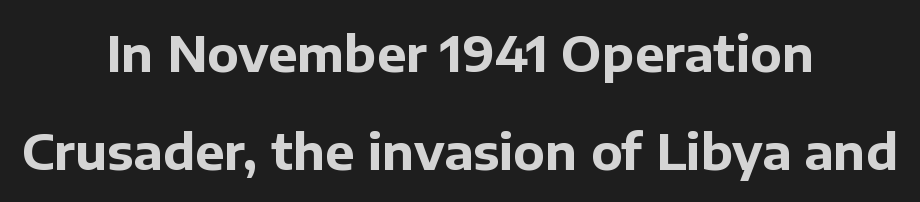
The strip under each line holds only bare page. Think of a printed novel: that variable character pitch is what you see here. Nope, not italic — everything's standing straight. Strong, thick strokes mark this as bold type. Whoever set this chose breathing room over compactness in the vertical rhythm. A typesetter would call this zero additional tracking.
